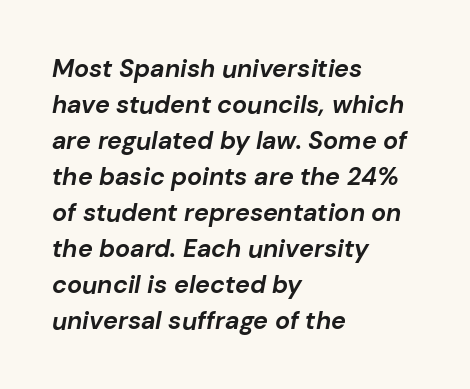
The image shows 25 px bold type, italic (leaning right); set left-aligned, normal line spacing (1.44x), normal letter spacing, not underlined.
